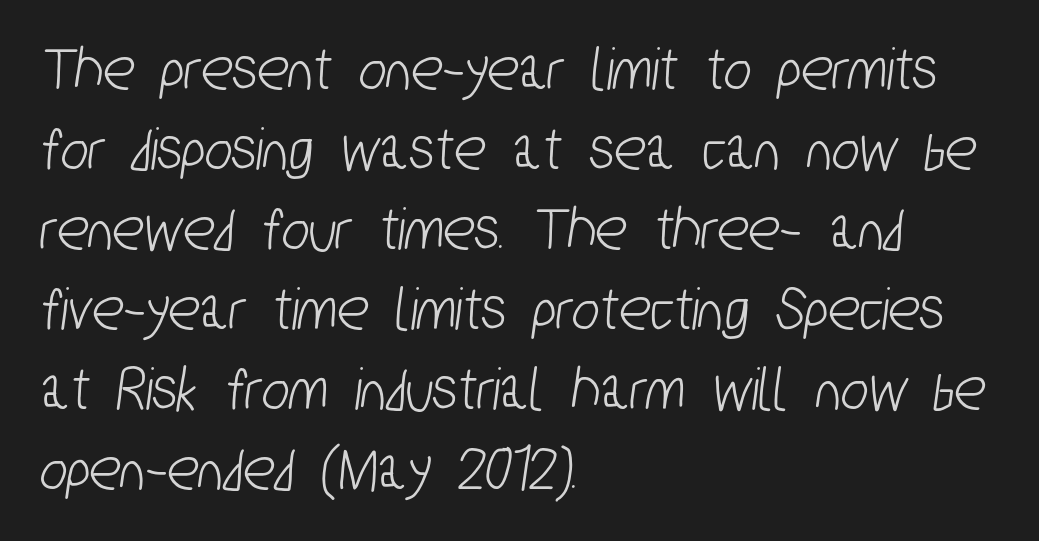
{"serif": "no", "width": "condensed", "stroke_contrast": "low", "x_height": "medium", "monospaced": "no", "underline": "no", "align": "left", "line_spacing_ratio": 1.23, "letter_spacing": "normal", "letter_spacing_em": 0.0, "glyph_px": 65}
